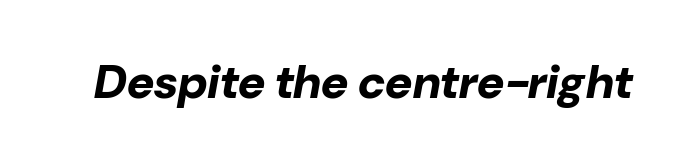
Q: Is the text bold? A: Yes.
Q: Is the text italic (slanted)? A: Yes, it leans right by about 10 degrees.
Q: Is the text underlined? A: No.
Q: Is the spacing between letters normal or unusually wide? A: Normal.
Q: Width (condensed, normal, or wide)? A: Normal.
Q: Stroke contrast? A: Low.
Q: x-height? A: Medium.
Q: Monospaced? A: No.
